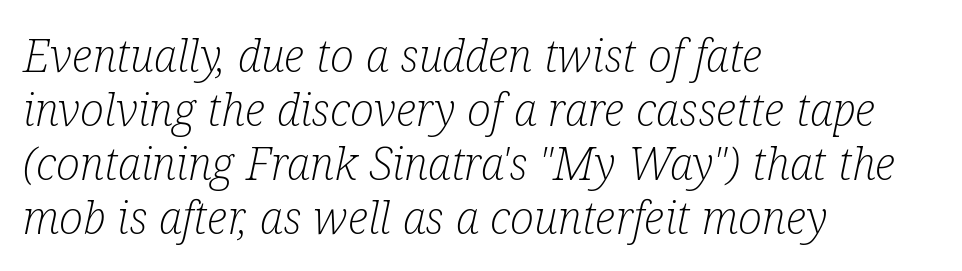
Lines of text with bare space underneath. In terms of posture, this sample is oblique. Is this a heavy cut? Hardly; it is regular or lighter. The compositor pushed each line to the left boundary. Inter-character spacing is left at the font's built-in metrics.
